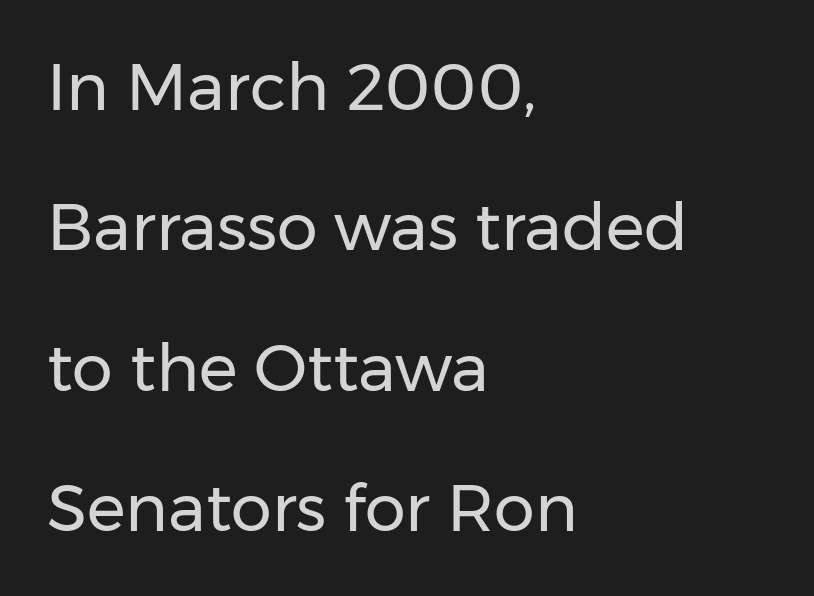
The image shows 65 px regular-weight sans-serif type, upright; set left-aligned, loose line spacing (2.16x), normal letter spacing, not underlined; low stroke contrast and a medium x-height.
